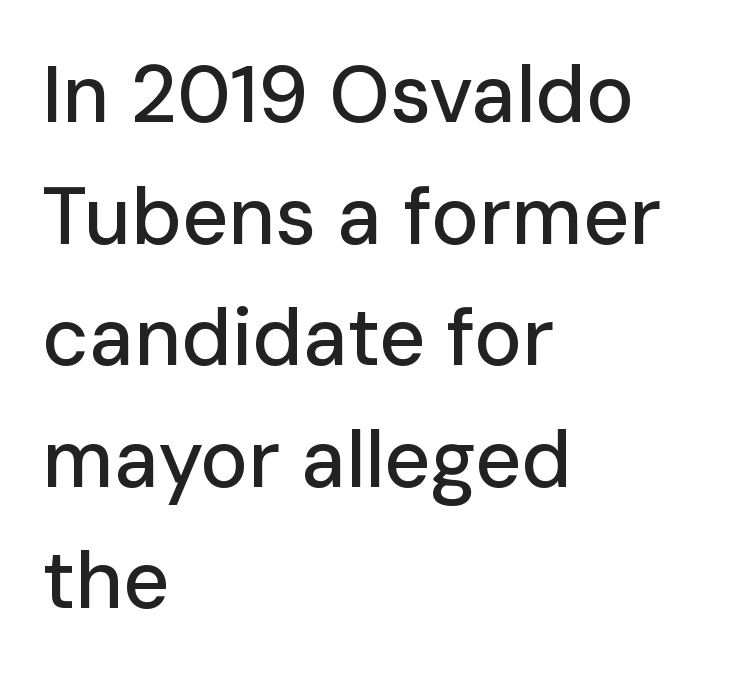
The image shows 80 px sans-serif type, upright; set left-aligned, normal line spacing (1.52x), normal letter spacing, not underlined; low stroke contrast and a medium x-height.
